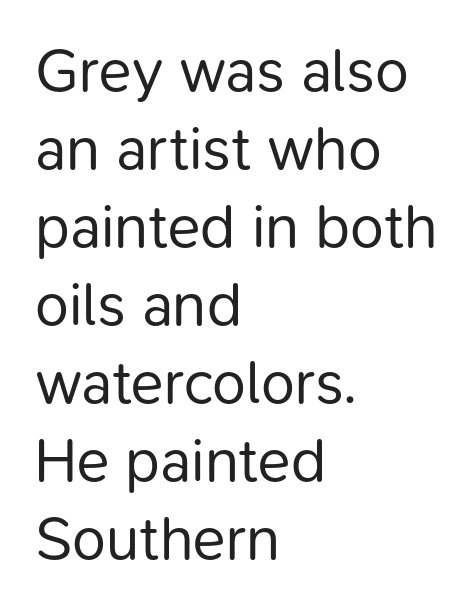
{"serif": "no", "italic": "no", "bold": "no", "weight": "regular", "width": "normal", "stroke_contrast": "low", "x_height": "medium", "monospaced": "no", "underline": "no", "align": "left", "line_spacing": "normal", "line_spacing_ratio": 1.28, "letter_spacing": "normal", "letter_spacing_em": 0.0, "glyph_px": 61}
